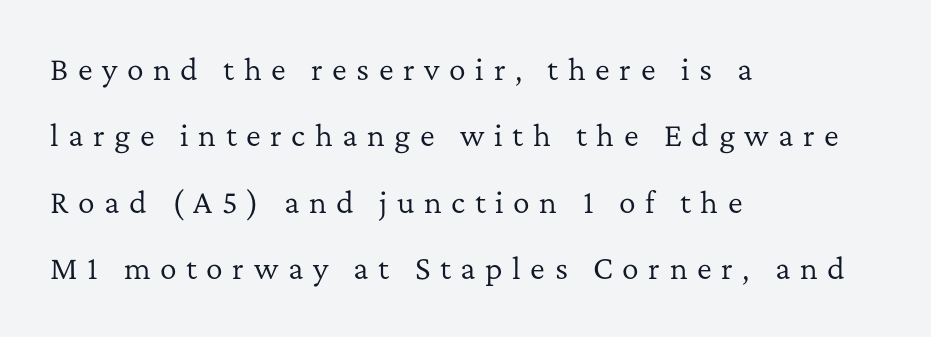
Compared with a centered layout, this one pins lines to the left instead. Does extra space separate the letters? Yes, quite a lot of it. No letter is thick-stroked: the sample isn't bold. Lines of text with bare space underneath. Does the lettering tilt? It doesn't — this is upright. Vertically, the passage feels expansive, rows floating well apart.
